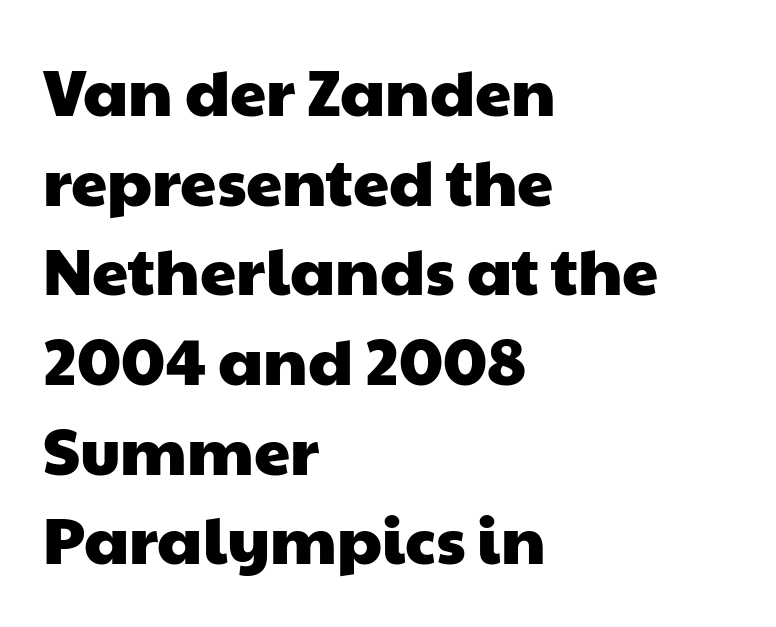
{"serif": "no", "width": "wide", "stroke_contrast": "low", "x_height": "medium", "monospaced": "no", "underline": "no", "align": "left", "line_spacing": "normal", "line_spacing_ratio": 1.38, "letter_spacing": "normal", "letter_spacing_em": 0.0, "glyph_px": 65}
